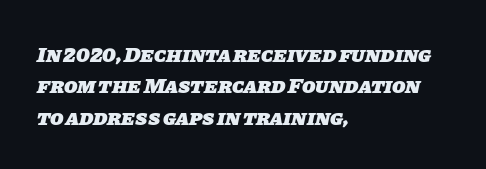
{"bold": "yes", "underline": "no", "align": "left", "line_spacing": "normal", "line_spacing_ratio": 1.43, "letter_spacing": "normal", "letter_spacing_em": 0.0, "glyph_px": 22}
